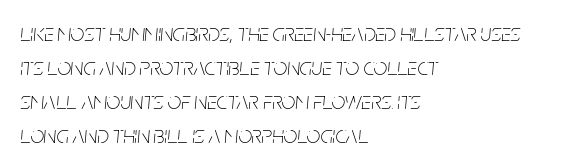
Q: Is the text bold? A: No.
Q: Is the text italic (slanted)? A: Yes, it leans right by about 5 degrees.
Q: Is the text underlined? A: No.
Q: How is the paragraph aligned? A: Left-aligned.
Q: Is the spacing between letters normal or unusually wide? A: Normal.
Q: Is the spacing between lines tight, normal or loose? A: Normal.
